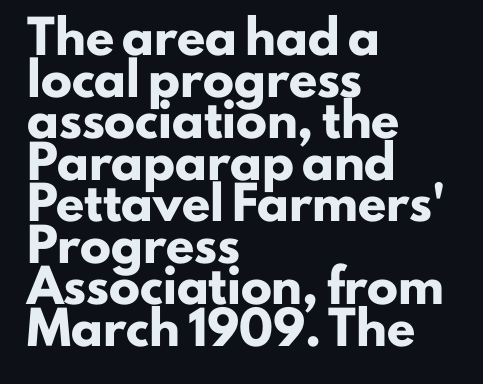
The image shows 31 px heavy sans-serif type, upright; set left-aligned, normal line spacing (1.34x), normal letter spacing, not underlined; low stroke contrast and a small x-height.
